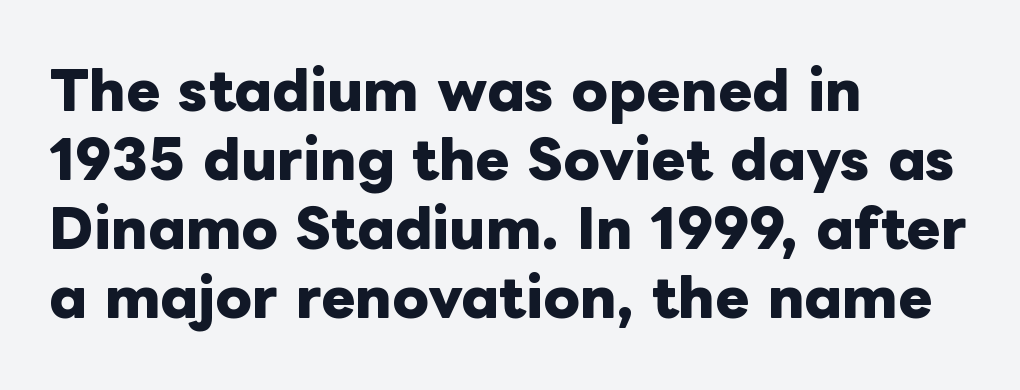
{"italic": "no", "bold": "yes", "weight": "heavy", "width": "normal", "stroke_contrast": "low", "x_height": "medium", "monospaced": "no", "underline": "no", "align": "left", "line_spacing": "normal", "line_spacing_ratio": 1.33, "letter_spacing": "normal", "letter_spacing_em": 0.0, "glyph_px": 52}
